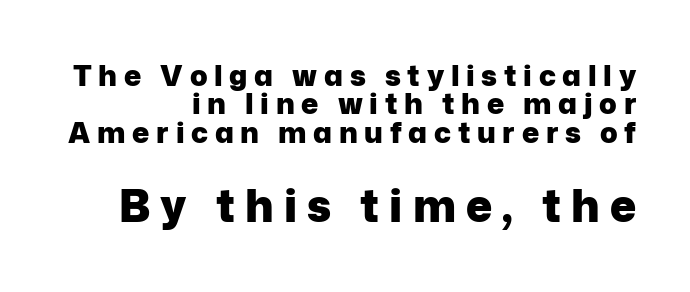
The image shows 44 px heavy sans-serif type, upright; set right-aligned, tight line spacing (0.98x), unusually wide letter spacing (+0.23 em), not underlined; the second (bottom) block is 1.52x larger; low stroke contrast and a medium x-height.
